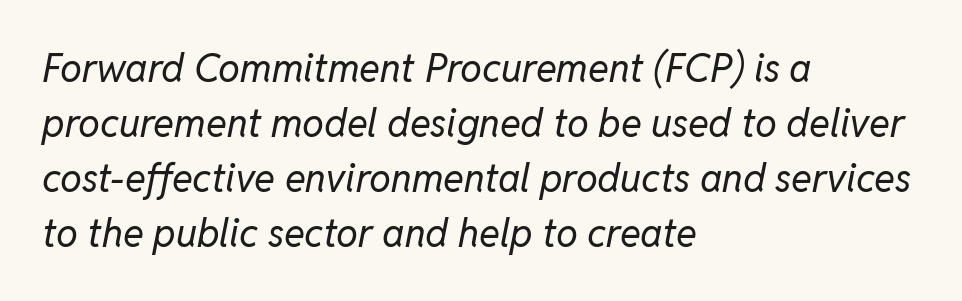
The passage shown is typed in a proportional face where columns would drift. Does the copy run flush right? No — it runs flush left. Notice how descenders clear the ascenders below comfortably — that's standard leading. Each stroke keeps to a modest, everyday thickness or less. Descenders are the only things crossing below the line.
